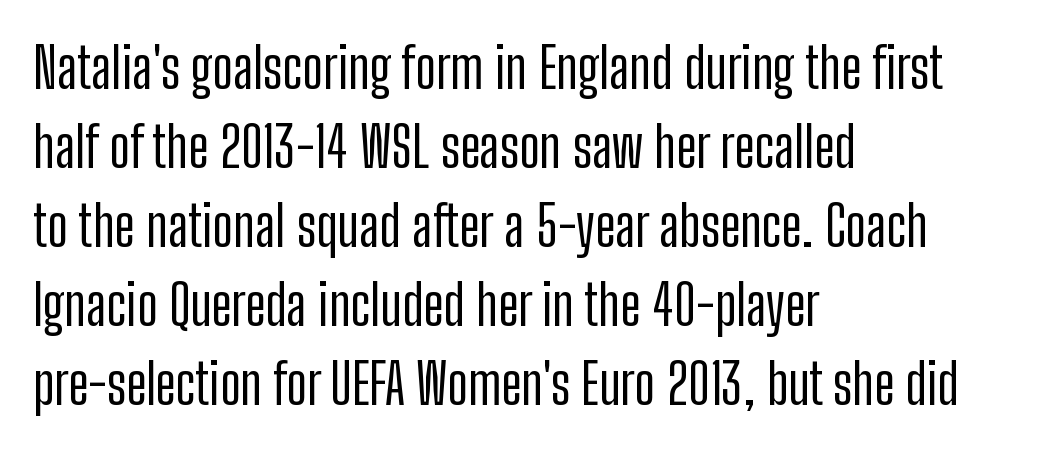
Q: Is the text italic (slanted)? A: No, it is upright.
Q: Is the typeface a serif or a sans-serif typeface? A: Sans-serif.
Q: Is the text underlined? A: No.
Q: How is the paragraph aligned? A: Left-aligned.
Q: Is the spacing between letters normal or unusually wide? A: Normal.
Q: Is the spacing between lines tight, normal or loose? A: Normal.
Q: Width (condensed, normal, or wide)? A: Condensed.
Q: Stroke contrast? A: Low.
Q: x-height? A: Medium.
Q: Monospaced? A: No.
